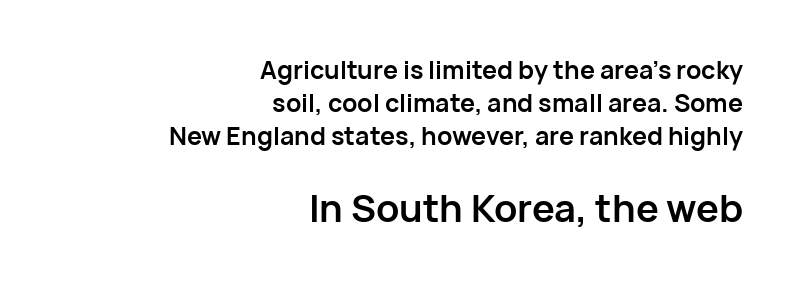
{"serif": "no", "italic": "no", "bold": "yes", "weight": "semibold", "width": "normal", "stroke_contrast": "low", "x_height": "medium", "monospaced": "no", "underline": "no", "align": "right", "line_spacing": "normal", "line_spacing_ratio": 1.32, "letter_spacing": "normal", "letter_spacing_em": 0.0, "larger_block": "second", "size_ratio": 1.52, "glyph_px": 38}
